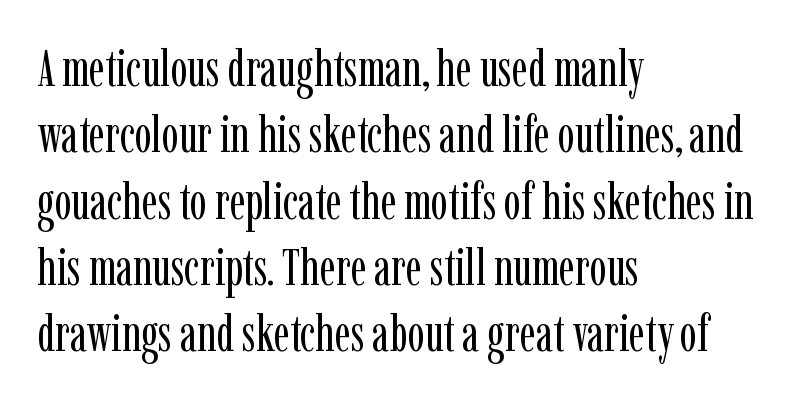
Q: Is the text bold? A: No.
Q: Is the text italic (slanted)? A: No, it is upright.
Q: Is the typeface a serif or a sans-serif typeface? A: Serif.
Q: Is the text underlined? A: No.
Q: How is the paragraph aligned? A: Left-aligned.
Q: Is the spacing between letters normal or unusually wide? A: Normal.
Q: Is the spacing between lines tight, normal or loose? A: Normal.
Q: Width (condensed, normal, or wide)? A: Condensed.
Q: Stroke contrast? A: Low.
Q: x-height? A: Medium.
Q: Monospaced? A: No.
